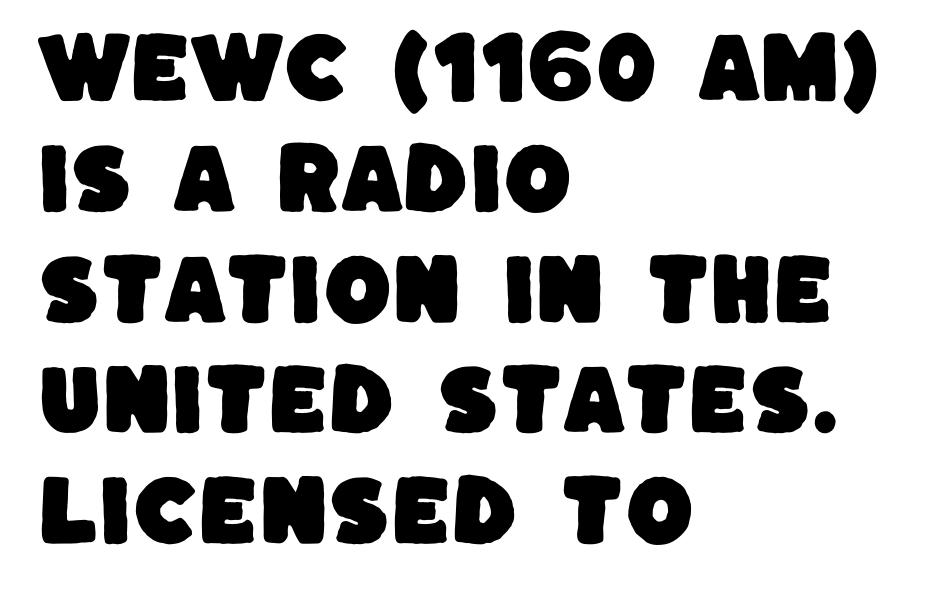
Think of a printed novel: that variable character pitch is what you see here. Does the copy run flush right? No — it runs flush left. Does extra space separate the letters? No, they use regular spacing. The string is rendered with underlining switched off. Serif or sans? Sans — the stroke terminals are bare.
